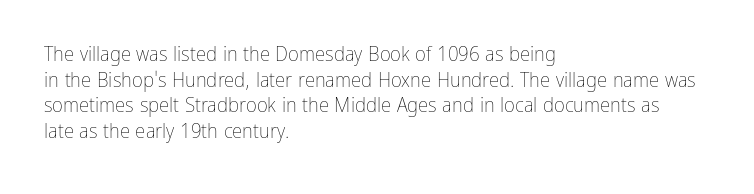
The image shows 21 px text type, upright; set left-aligned, line spacing 1.22x, normal letter spacing, not underlined.
